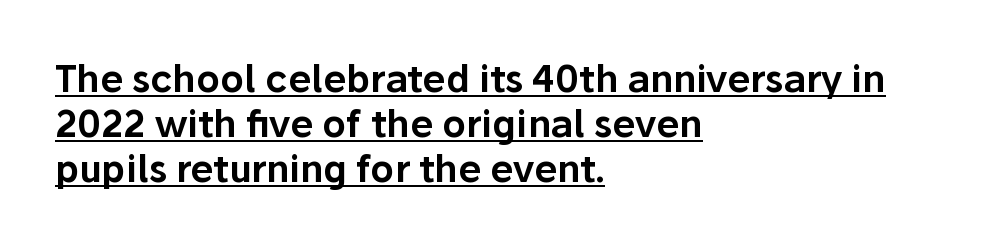
{"serif": "no", "italic": "no", "width": "normal", "stroke_contrast": "low", "x_height": "medium", "monospaced": "no", "underline": "yes", "align": "left", "line_spacing_ratio": 1.21, "letter_spacing": "normal", "letter_spacing_em": 0.0, "glyph_px": 37}
